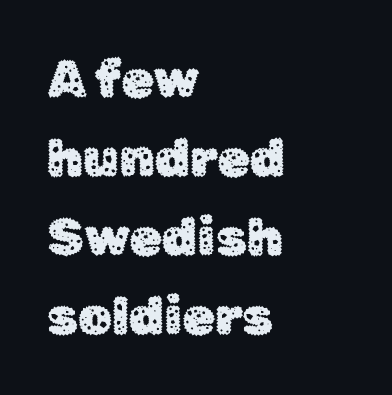
Q: Is the text italic (slanted)? A: No, it is upright.
Q: Is the typeface a serif or a sans-serif typeface? A: Sans-serif.
Q: Is the text underlined? A: No.
Q: How is the paragraph aligned? A: Left-aligned.
Q: Is the spacing between letters normal or unusually wide? A: Normal.
Q: Is the spacing between lines tight, normal or loose? A: Normal.
Q: Width (condensed, normal, or wide)? A: Normal.
Q: Stroke contrast? A: Low.
Q: x-height? A: Medium.
Q: Monospaced? A: No.
